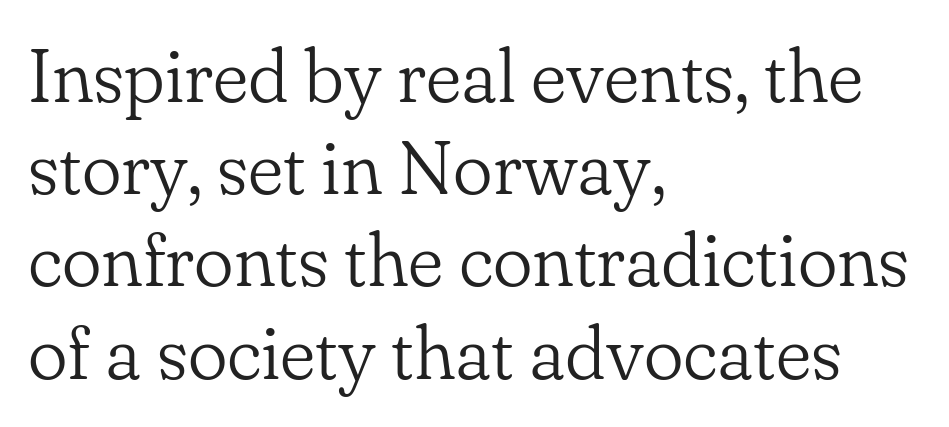
The image shows 75 px light serif type, upright; set left-aligned, line spacing 1.23x, normal letter spacing, not underlined; low stroke contrast and a small x-height.
